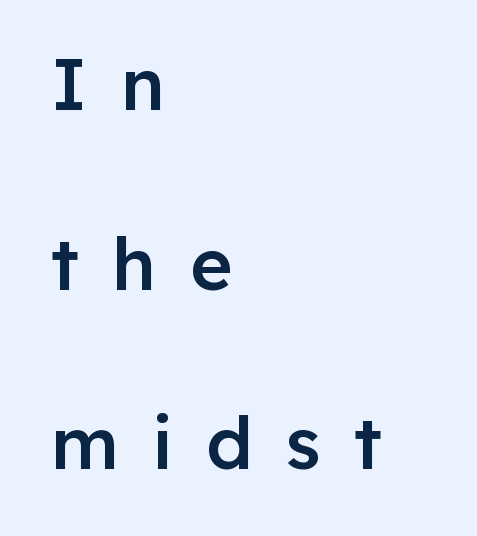
Q: Is the text bold? A: Semi-bold.
Q: Is the text italic (slanted)? A: No, it is upright.
Q: Is the typeface a serif or a sans-serif typeface? A: Sans-serif.
Q: Is the text underlined? A: No.
Q: How is the paragraph aligned? A: Left-aligned.
Q: Is the spacing between letters normal or unusually wide? A: Unusually wide.
Q: Is the spacing between lines tight, normal or loose? A: Loose.
Q: Width (condensed, normal, or wide)? A: Normal.
Q: Stroke contrast? A: Low.
Q: x-height? A: Medium.
Q: Monospaced? A: No.
